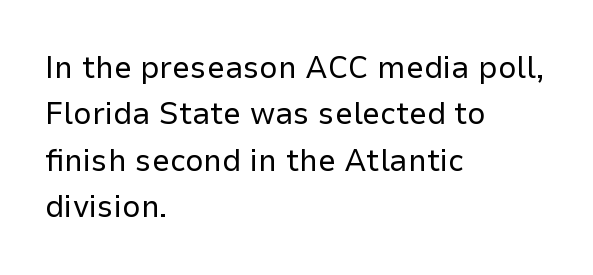
The image shows 32 px regular-weight sans-serif type, upright; set left-aligned, normal line spacing (1.45x), normal letter spacing, not underlined; low stroke contrast and a medium x-height.
